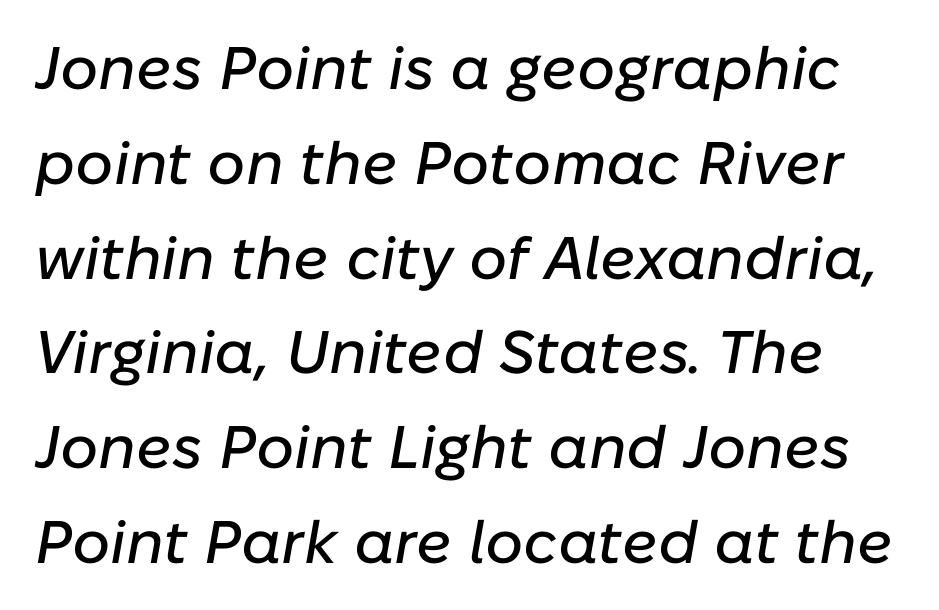
The image shows 60 px text type, italic (leaning right); set normal line spacing (1.58x), normal letter spacing, not underlined; low stroke contrast and a medium x-height.
